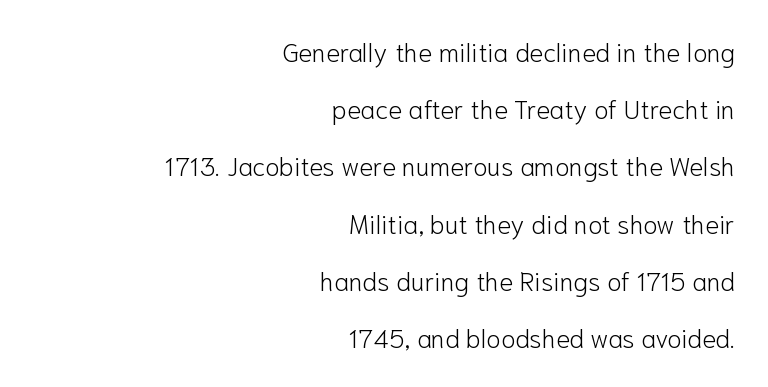
Q: Is the text bold? A: No.
Q: Is the text italic (slanted)? A: No, it is upright.
Q: Is the text underlined? A: No.
Q: How is the paragraph aligned? A: Right-aligned.
Q: Is the spacing between letters normal or unusually wide? A: Normal.
Q: Is the spacing between lines tight, normal or loose? A: Loose.
